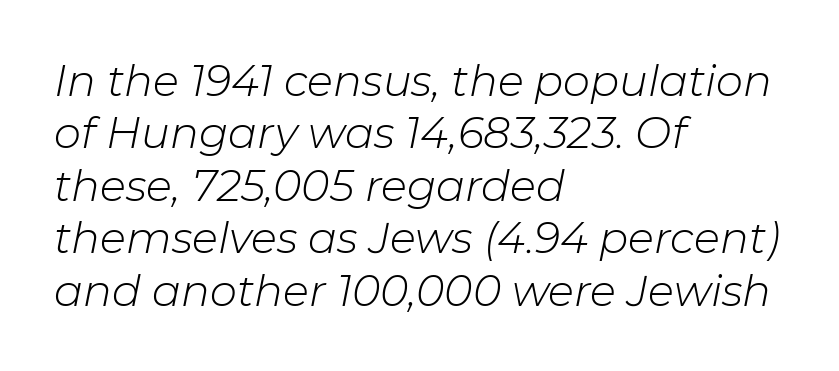
{"italic": "yes", "lean": "right", "slant_degrees": 11, "bold": "no", "weight": "light", "width": "normal", "stroke_contrast": "low", "x_height": "medium", "monospaced": "no", "underline": "no", "align": "left", "line_spacing_ratio": 1.22, "letter_spacing": "normal", "letter_spacing_em": 0.0, "glyph_px": 43}
